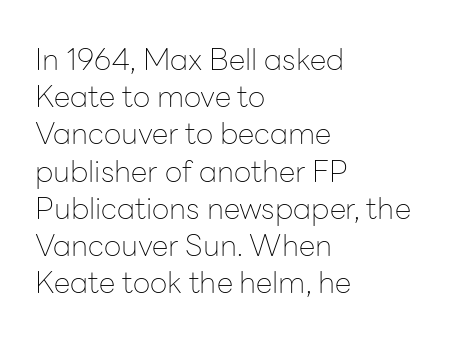
These lines are composed in type without serifs. Spacing between characters is what you'd get straight out of the box. You could not count columns in this text — the font is proportionally spaced. The cut favours lightness, reaching ordinary text weight at its darkest.
